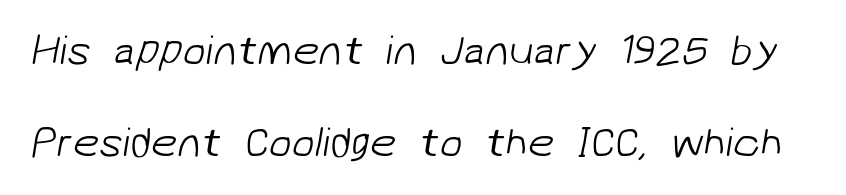
Q: Is the text bold? A: No.
Q: Is the typeface a serif or a sans-serif typeface? A: Sans-serif.
Q: Is the text underlined? A: No.
Q: Is the spacing between letters normal or unusually wide? A: Normal.
Q: Is the spacing between lines tight, normal or loose? A: Loose.
Q: Width (condensed, normal, or wide)? A: Normal.
Q: Stroke contrast? A: Low.
Q: x-height? A: Medium.
Q: Monospaced? A: No.
